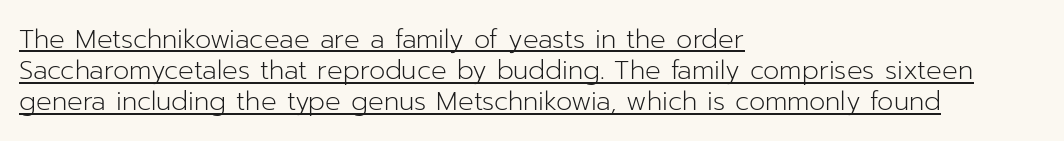
{"italic": "no", "bold": "no", "underline": "yes", "align": "left", "line_spacing_ratio": 1.2, "letter_spacing": "normal", "letter_spacing_em": 0.0, "glyph_px": 26}
